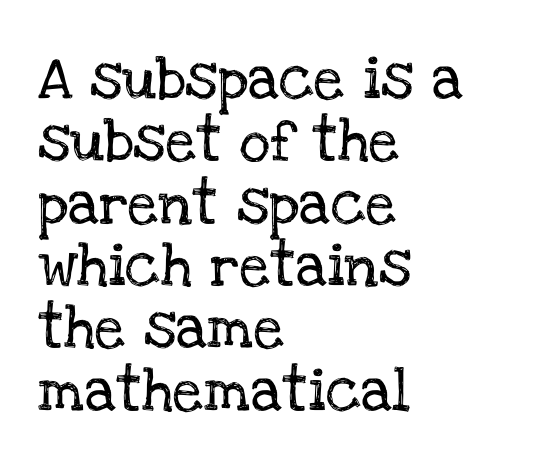
Q: Is the text italic (slanted)? A: No, it is upright.
Q: Is the typeface a serif or a sans-serif typeface? A: Serif.
Q: Is the text underlined? A: No.
Q: How is the paragraph aligned? A: Left-aligned.
Q: Is the spacing between letters normal or unusually wide? A: Normal.
Q: Is the spacing between lines tight, normal or loose? A: Normal.
Q: Width (condensed, normal, or wide)? A: Normal.
Q: Stroke contrast? A: Low.
Q: x-height? A: Large.
Q: Monospaced? A: No.
